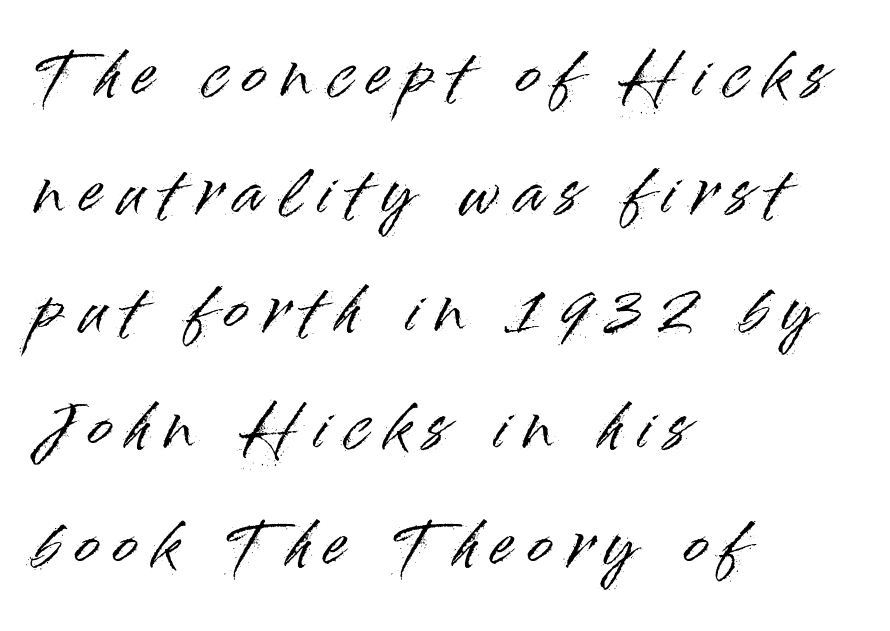
{"serif": "no", "width": "normal", "stroke_contrast": "high", "x_height": "small", "monospaced": "no", "underline": "no", "align": "left", "line_spacing": "loose", "line_spacing_ratio": 1.99, "letter_spacing": "wide", "letter_spacing_em": 0.27, "glyph_px": 59}
